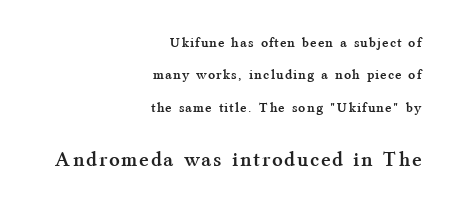
The image shows 21 px bold type, upright; set right-aligned, loose line spacing (2.31x), not underlined; the second (bottom) block is 1.5x larger.
